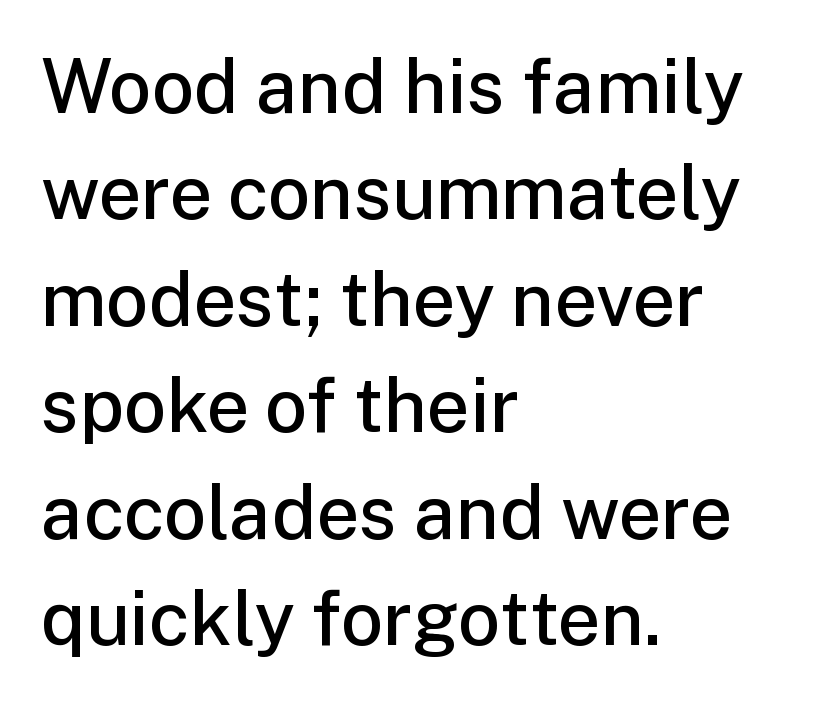
One-word summary of the alignment: left. A bit beefed up — I'd call it semibold rather than bold. Observe the ordinary spacing: letters are neighbours, not strangers. Rendered with straight, roman letterforms.
